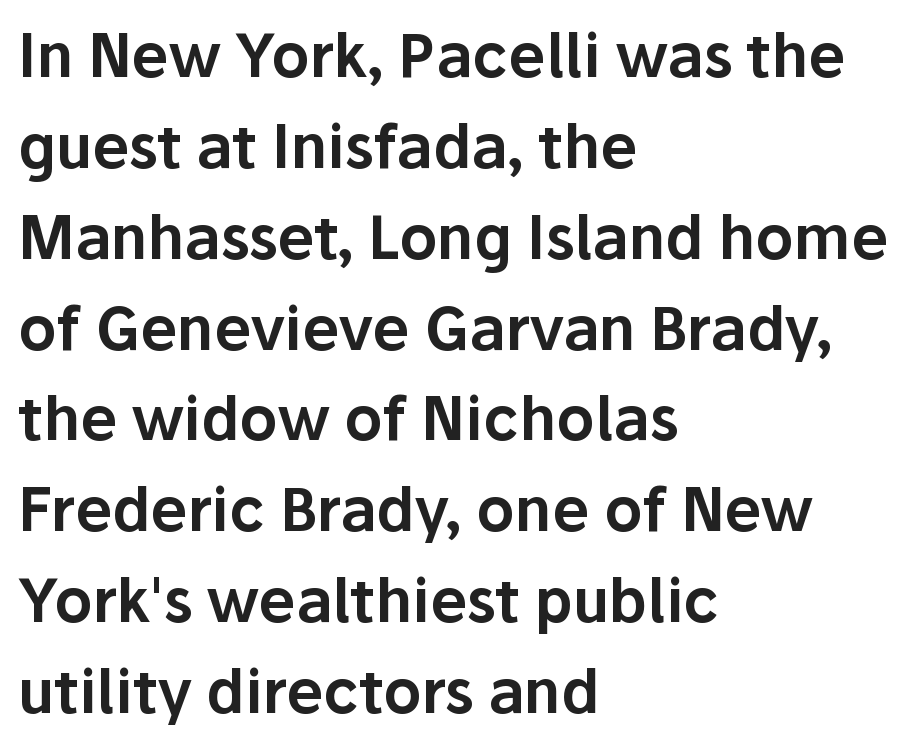
The image shows 59 px sans-serif type, upright; set left-aligned, normal line spacing (1.54x), normal letter spacing, not underlined; low stroke contrast and a medium x-height.
